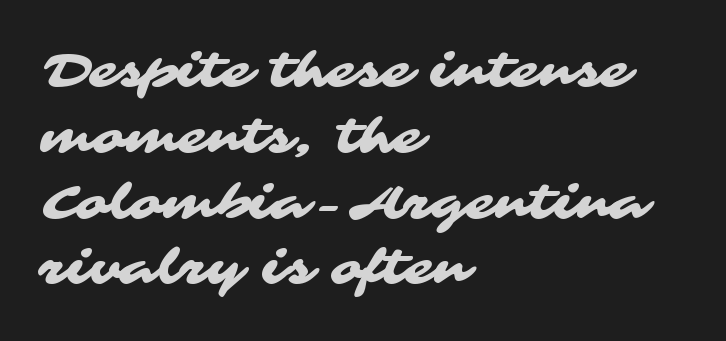
{"serif": "no", "width": "wide", "stroke_contrast": "medium", "x_height": "medium", "monospaced": "no", "underline": "no", "align": "left", "line_spacing": "normal", "line_spacing_ratio": 1.4, "letter_spacing": "normal", "letter_spacing_em": 0.0, "glyph_px": 47}
